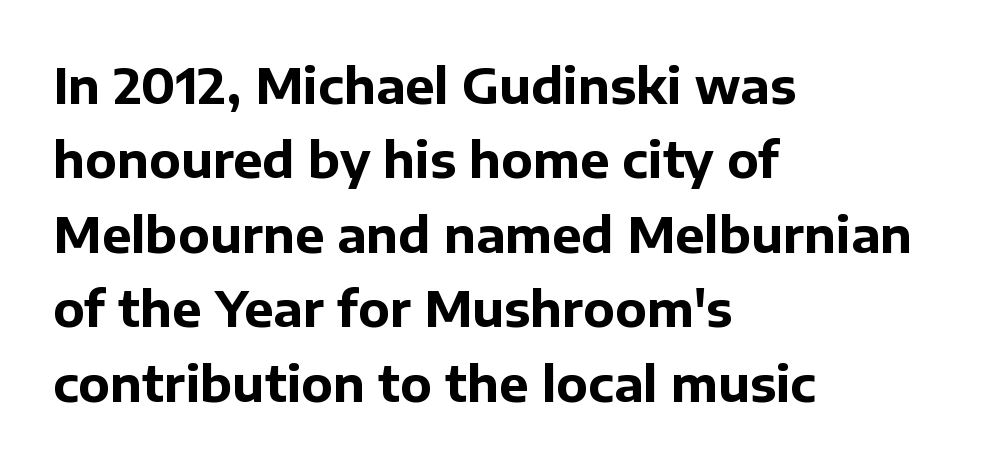
The image shows 49 px bold sans-serif type, upright; set left-aligned, normal line spacing (1.52x), normal letter spacing, not underlined; low stroke contrast and a medium x-height.
